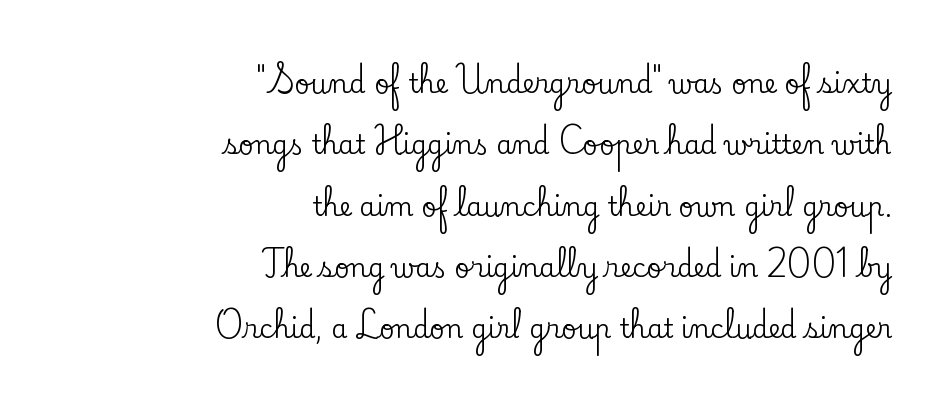
{"italic": "no", "underline": "no", "align": "right", "line_spacing": "loose", "line_spacing_ratio": 2.36, "letter_spacing": "normal", "letter_spacing_em": 0.0, "glyph_px": 26}
